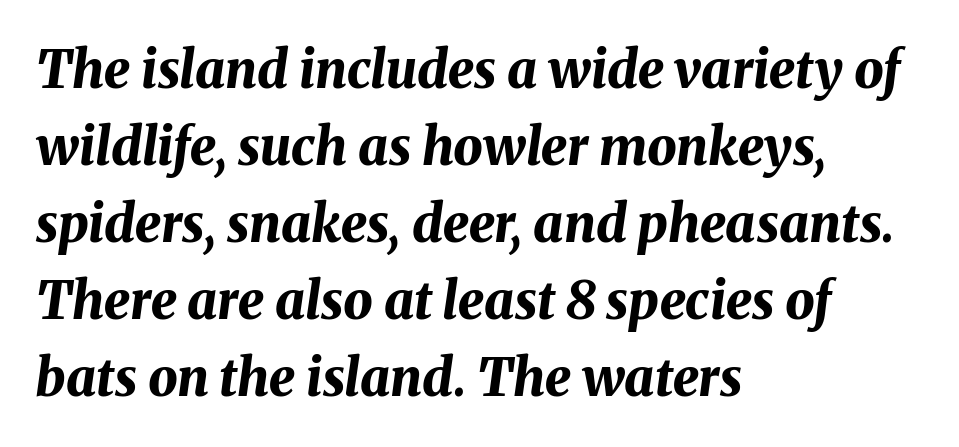
{"italic": "yes", "lean": "right", "slant_degrees": 8, "bold": "yes", "weight": "bold", "width": "normal", "stroke_contrast": "medium", "x_height": "medium", "monospaced": "no", "underline": "no", "align": "left", "line_spacing": "normal", "line_spacing_ratio": 1.48, "letter_spacing": "normal", "letter_spacing_em": 0.0, "glyph_px": 52}
